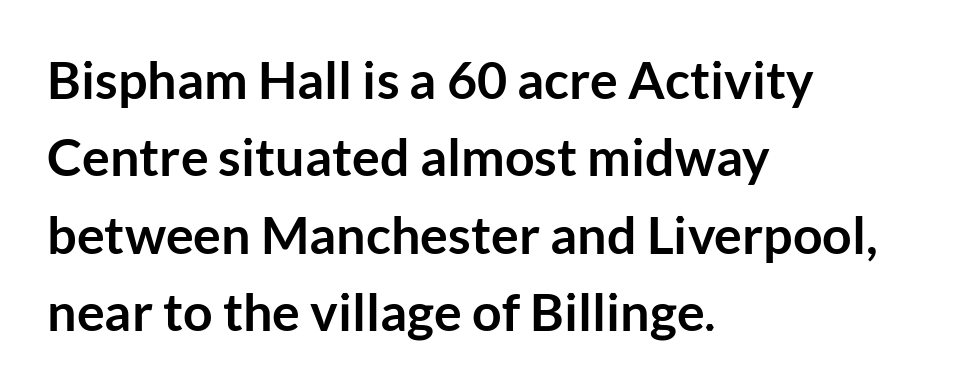
{"serif": "no", "italic": "no", "bold": "yes", "weight": "semibold", "width": "normal", "stroke_contrast": "low", "x_height": "medium", "monospaced": "no", "underline": "no", "align": "left", "line_spacing": "normal", "line_spacing_ratio": 1.49, "letter_spacing": "normal", "letter_spacing_em": 0.0, "glyph_px": 52}
